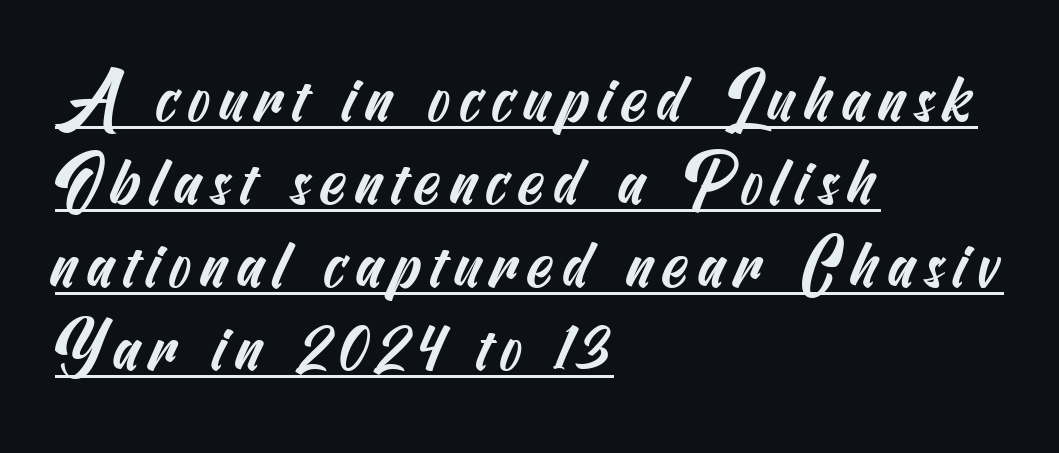
The setting favours the left margin, as ordinary paragraphs usually do. Is this a sans? Yes — the strokes have no serifs. The rendering uses the underline text-decoration.
